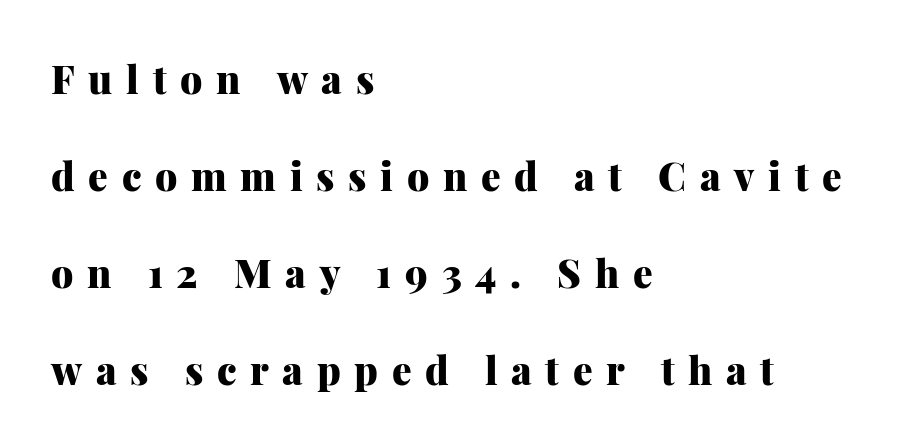
The text block is weighted toward the left margin, trailing off unevenly rightward. Descenders hang freely into open space. The typesetting leans heavy: a genuine bold. The type family on display is of the serif kind.
